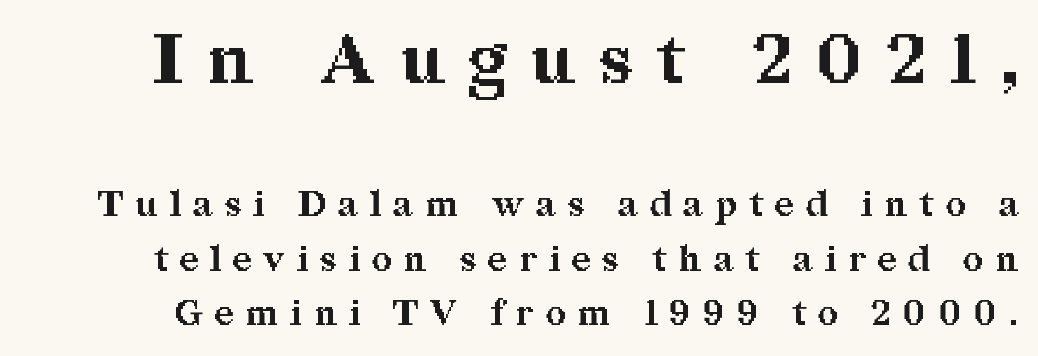
Q: Is the text bold? A: Yes.
Q: Is the text italic (slanted)? A: No, it is upright.
Q: Is the typeface a serif or a sans-serif typeface? A: Serif.
Q: Is the text underlined? A: No.
Q: Is the spacing between letters normal or unusually wide? A: Unusually wide.
Q: Is the spacing between lines tight, normal or loose? A: Normal.
Q: Which block of text is set in a larger size, the first (top) or the second (bottom)? A: The first (top) one.
Q: Width (condensed, normal, or wide)? A: Normal.
Q: Stroke contrast? A: Medium.
Q: x-height? A: Medium.
Q: Monospaced? A: No.
